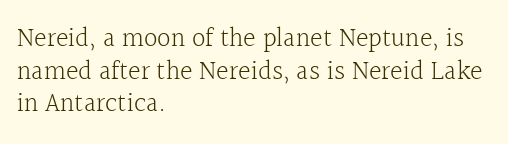
{"italic": "no", "bold": "no", "underline": "no", "align": "left", "line_spacing_ratio": 1.21, "letter_spacing": "normal", "letter_spacing_em": 0.0, "glyph_px": 27}
